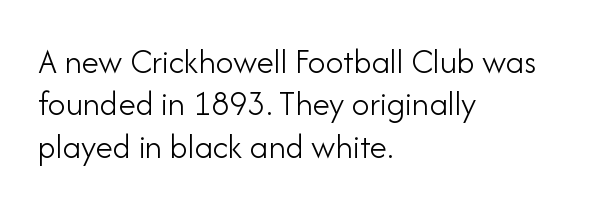
The image shows 35 px light sans-serif type, upright; set left-aligned, line spacing 1.21x, normal letter spacing, not underlined; low stroke contrast and a small x-height.
